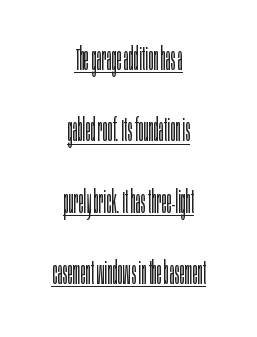
Does the copy run flush right? No — it is centered line by line. The lines are spread far apart with generous leading. Posture: upright roman. Here the glyphs are tracked normally, forming tight word shapes.
